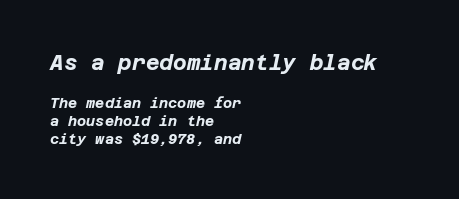
Q: Is the text bold? A: Yes.
Q: Is the text italic (slanted)? A: Yes, it leans right by about 12 degrees.
Q: Is the text underlined? A: No.
Q: How is the paragraph aligned? A: Left-aligned.
Q: Is the spacing between letters normal or unusually wide? A: Normal.
Q: Is the spacing between lines tight, normal or loose? A: Normal.
Q: Which block of text is set in a larger size, the first (top) or the second (bottom)? A: The first (top) one.
